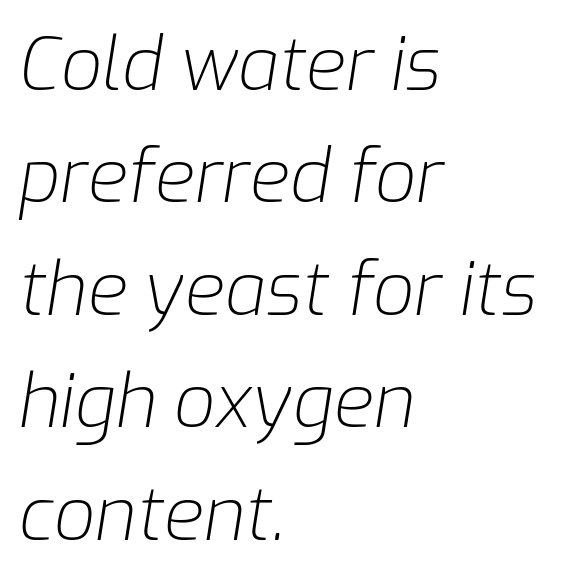
These lines sit exactly where default settings would place them. Tracking value appears to be zero — textbook default spacing. Quick note: underline off. Proportional: the letters do not fall into vertical columns. Counters stay open thanks to moderate or lighter strokes.
